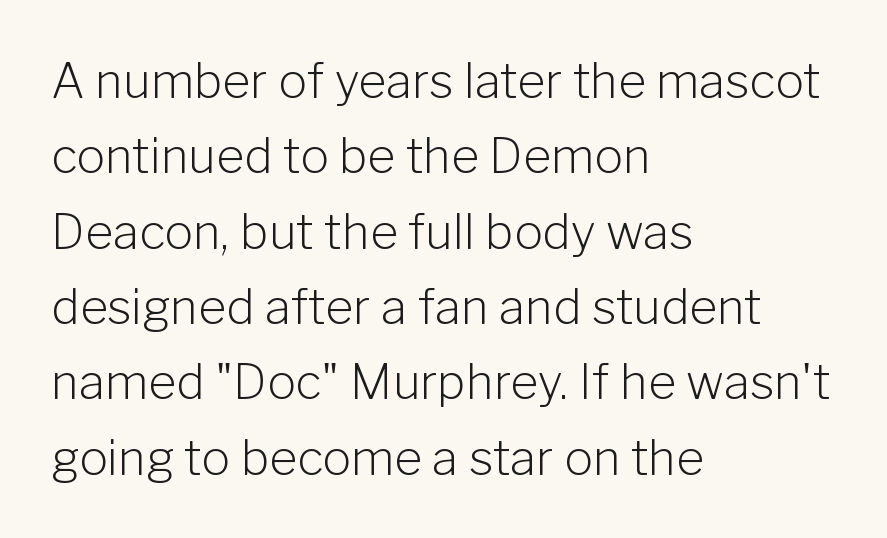
{"serif": "no", "italic": "no", "bold": "no", "weight": "light", "width": "normal", "stroke_contrast": "low", "x_height": "medium", "monospaced": "no", "underline": "no", "align": "left", "line_spacing": "normal", "line_spacing_ratio": 1.57, "letter_spacing": "normal", "letter_spacing_em": 0.0, "glyph_px": 48}
